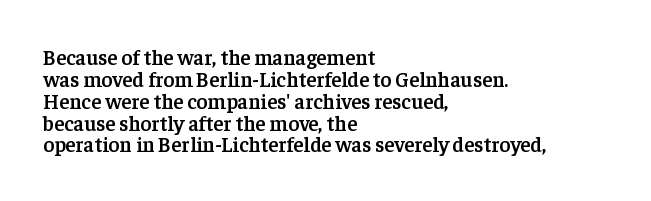
The image shows 21 px text type, upright; set left-aligned, tight line spacing (1.04x), normal letter spacing, not underlined.
